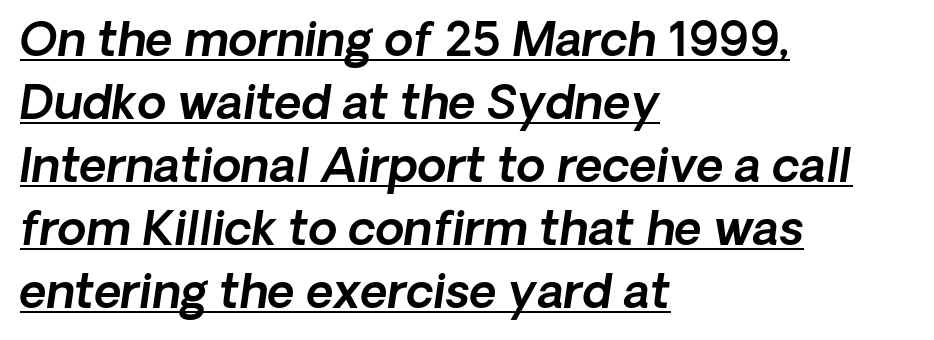
{"italic": "yes", "lean": "right", "slant_degrees": 8, "width": "normal", "x_height": "medium", "monospaced": "no", "underline": "yes", "align": "left", "line_spacing": "normal", "line_spacing_ratio": 1.34, "letter_spacing": "normal", "letter_spacing_em": 0.0, "glyph_px": 47}
